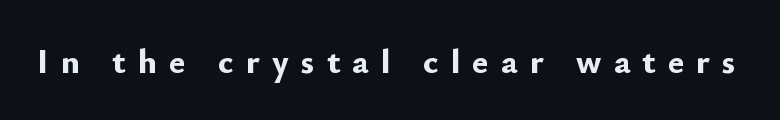
Q: Is the text bold? A: Yes.
Q: Is the text italic (slanted)? A: No, it is upright.
Q: Is the typeface a serif or a sans-serif typeface? A: Sans-serif.
Q: Is the text underlined? A: No.
Q: Is the spacing between letters normal or unusually wide? A: Unusually wide.
Q: Width (condensed, normal, or wide)? A: Normal.
Q: Stroke contrast? A: Low.
Q: x-height? A: Small.
Q: Monospaced? A: No.
